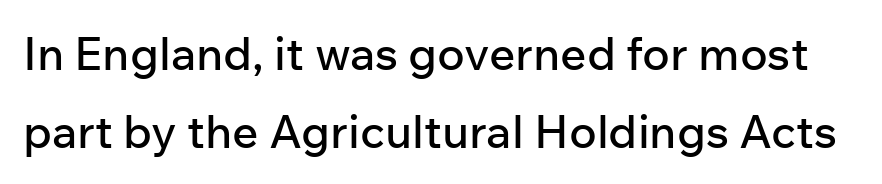
{"serif": "no", "italic": "no", "width": "normal", "stroke_contrast": "low", "x_height": "medium", "monospaced": "no", "underline": "no", "line_spacing": "normal", "line_spacing_ratio": 1.7, "letter_spacing": "normal", "letter_spacing_em": 0.0, "glyph_px": 46}
